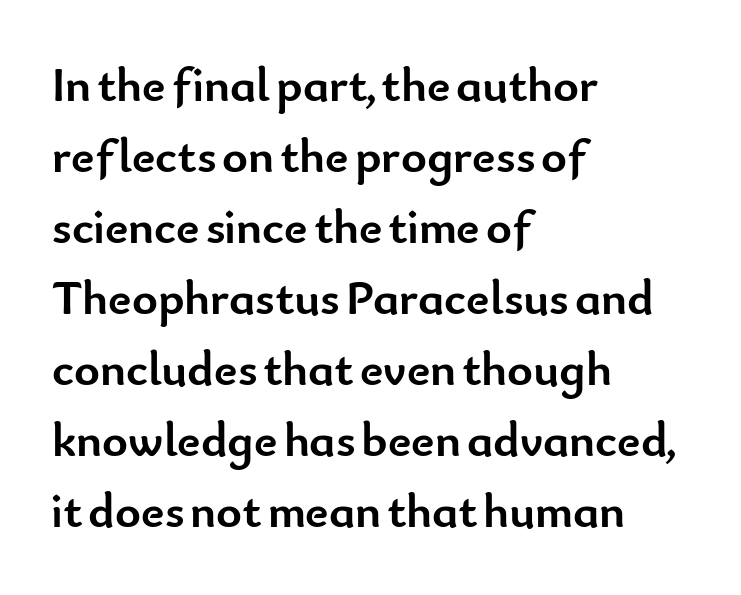
The lines in this sample share a left origin and differ only in where they stop. Think of a printed novel: that variable character pitch is what you see here. The leading is moderate, giving the passage an even texture. A sans-serif font was chosen for this passage.
